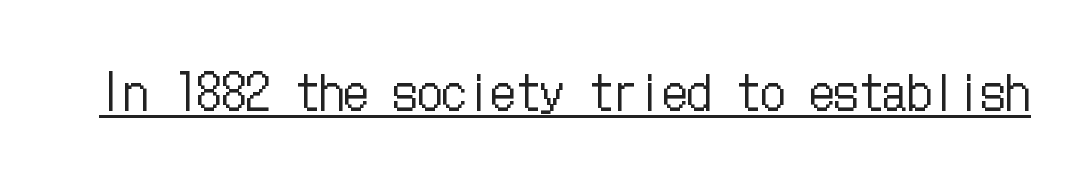
{"italic": "no", "bold": "no", "weight": "regular", "width": "condensed", "stroke_contrast": "low", "x_height": "medium", "underline": "yes", "letter_spacing": "normal", "letter_spacing_em": 0.0, "glyph_px": 49}
